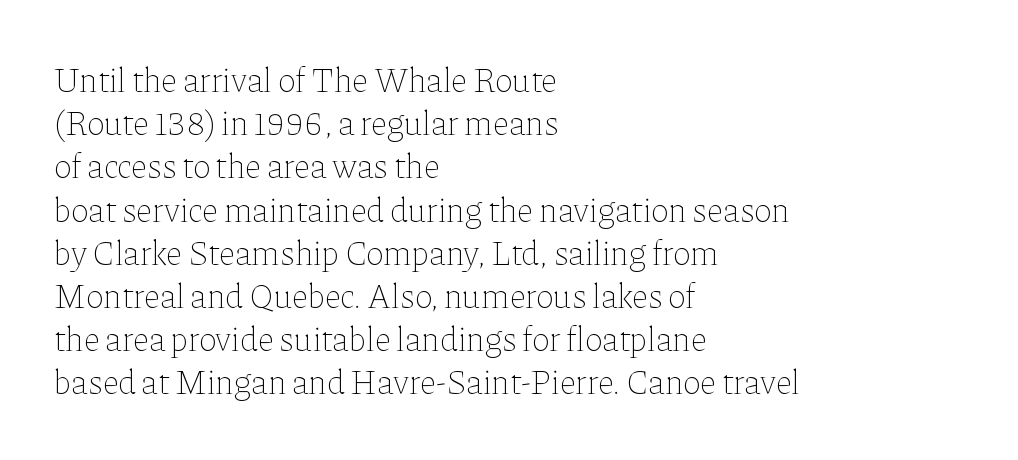
Summary of weight: not heavy and not bold. Italic? Not at all — the glyphs are vertical. Is this a fixed-width face? No — the glyphs have proportional, varying widths. The zone under the glyphs is completely vacant. The designer left line spacing at the default.
